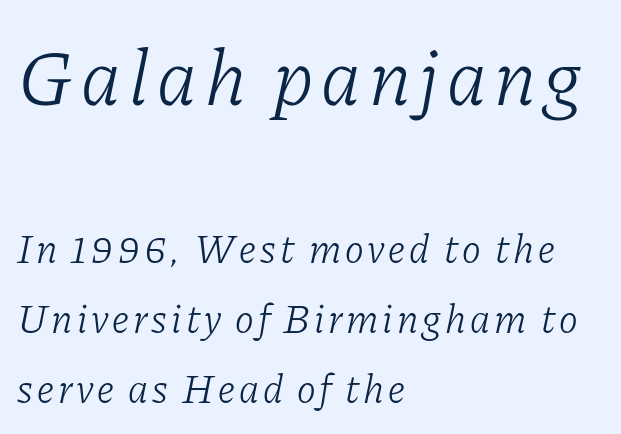
Is this a sans? No — the strokes have serifs. Looks like regular typesetting: each glyph gets only the width it needs. The words here are not underlined. The composition opens big and finishes small.
